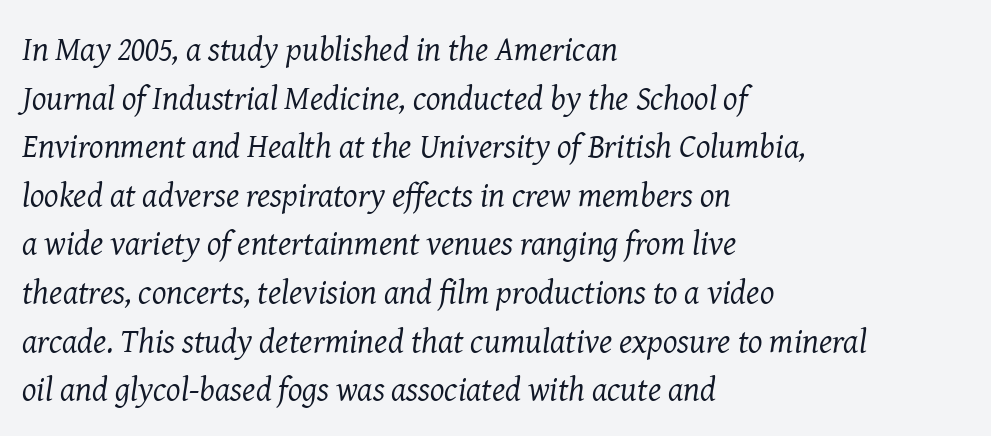
{"serif": "yes", "italic": "yes", "lean": "right", "slant_degrees": 8, "bold": "no", "weight": "regular", "width": "normal", "stroke_contrast": "medium", "x_height": "medium", "monospaced": "no", "underline": "no", "align": "left", "line_spacing": "normal", "line_spacing_ratio": 1.43, "letter_spacing": "normal", "letter_spacing_em": 0.0, "glyph_px": 34}
